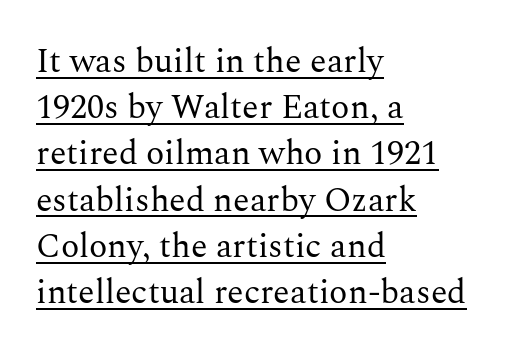
Q: Is the text bold? A: No.
Q: Is the text italic (slanted)? A: No, it is upright.
Q: Is the typeface a serif or a sans-serif typeface? A: Serif.
Q: Is the text underlined? A: Yes.
Q: How is the paragraph aligned? A: Left-aligned.
Q: Is the spacing between letters normal or unusually wide? A: Normal.
Q: Is the spacing between lines tight, normal or loose? A: Normal.
Q: Width (condensed, normal, or wide)? A: Normal.
Q: Stroke contrast? A: Medium.
Q: x-height? A: Medium.
Q: Monospaced? A: No.
